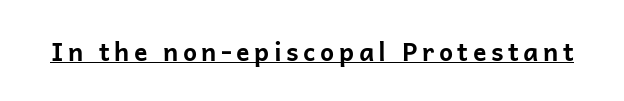
{"italic": "no", "bold": "yes", "underline": "yes", "glyph_px": 25}
